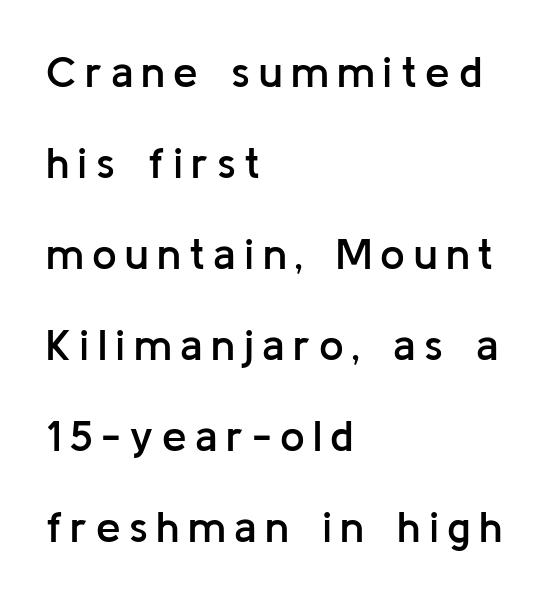
This sample has the flowing, uneven cadence of proportional lettering. Stems and bowls a touch heavier than normal — semibold. Each new line begins a long way beneath the previous one. Tall strokes in this sample are plumb rather than angled. Regarding serifs, this sample does without them. The strip under each line holds only bare page.
